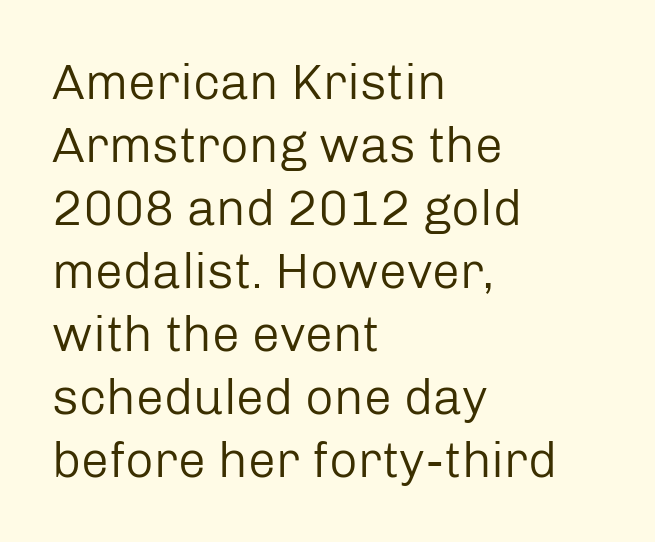
Summary of weight: not heavy and not bold. The letters carry no serifs — their stems end cleanly without finishing strokes. The rendering uses a moderate line-height, typical for paragraphs. Reading down the block, your eye returns to a fixed left position each line. The zone under the glyphs is completely vacant.
